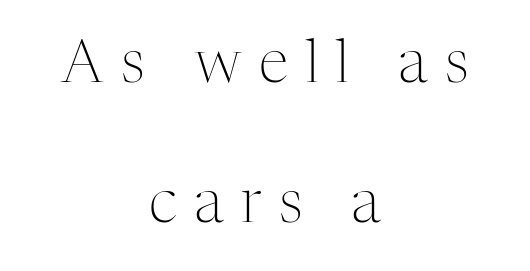
Q: Is the text bold? A: No.
Q: Is the text italic (slanted)? A: No, it is upright.
Q: Is the typeface a serif or a sans-serif typeface? A: Serif.
Q: Is the text underlined? A: No.
Q: How is the paragraph aligned? A: Centered.
Q: Is the spacing between letters normal or unusually wide? A: Unusually wide.
Q: Is the spacing between lines tight, normal or loose? A: Loose.
Q: Width (condensed, normal, or wide)? A: Normal.
Q: Stroke contrast? A: Medium.
Q: x-height? A: Medium.
Q: Monospaced? A: No.
